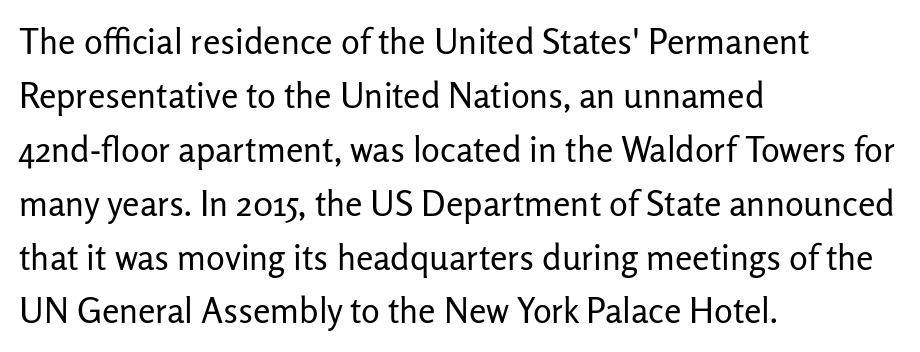
{"serif": "no", "italic": "no", "bold": "no", "weight": "regular", "width": "normal", "stroke_contrast": "low", "x_height": "medium", "monospaced": "no", "underline": "no", "align": "left", "line_spacing": "normal", "line_spacing_ratio": 1.54, "letter_spacing": "normal", "letter_spacing_em": 0.0, "glyph_px": 35}
